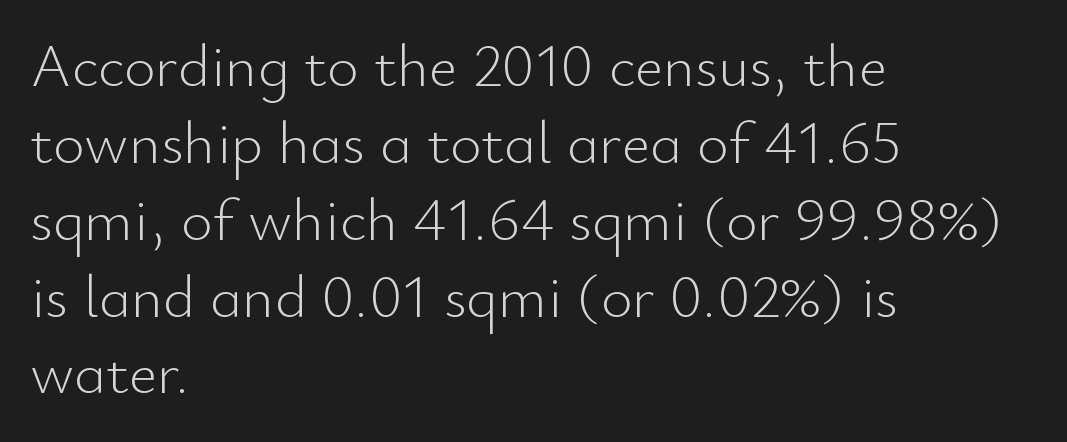
Q: Is the text bold? A: No.
Q: Is the text italic (slanted)? A: No, it is upright.
Q: Is the typeface a serif or a sans-serif typeface? A: Sans-serif.
Q: Is the text underlined? A: No.
Q: How is the paragraph aligned? A: Left-aligned.
Q: Is the spacing between letters normal or unusually wide? A: Normal.
Q: Is the spacing between lines tight, normal or loose? A: Normal.
Q: Width (condensed, normal, or wide)? A: Normal.
Q: Stroke contrast? A: Low.
Q: x-height? A: Small.
Q: Monospaced? A: No.
